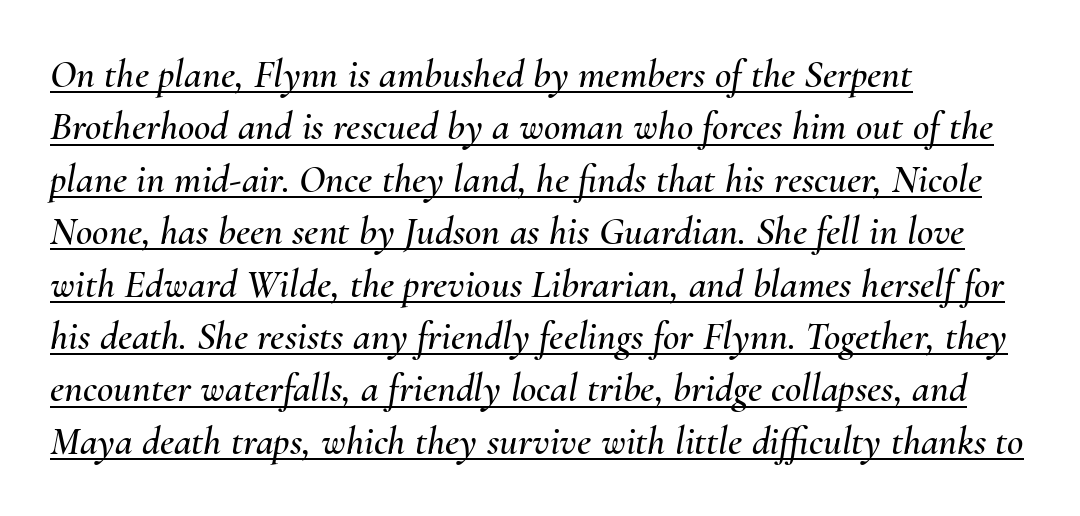
{"italic": "yes", "lean": "right", "slant_degrees": 10, "width": "normal", "stroke_contrast": "medium", "x_height": "small", "monospaced": "no", "underline": "yes", "align": "left", "line_spacing": "normal", "line_spacing_ratio": 1.31, "letter_spacing": "normal", "letter_spacing_em": 0.0, "glyph_px": 40}
